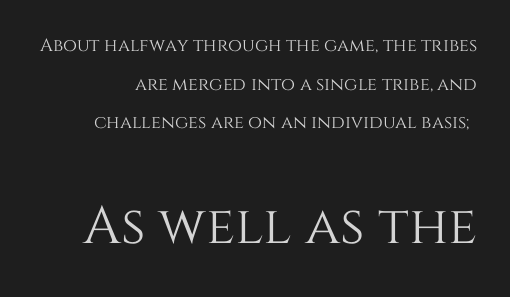
Baseline-to-baseline distance is far greater than the letter height. The rendering enlarges the type as you move from the upper chunk to the lower. Is the letter spacing exaggerated? No — it looks like the ordinary default. Characters remain perfectly vertical along every line. Type without underlining. The passage shown is typed in a proportional face where columns would drift.
